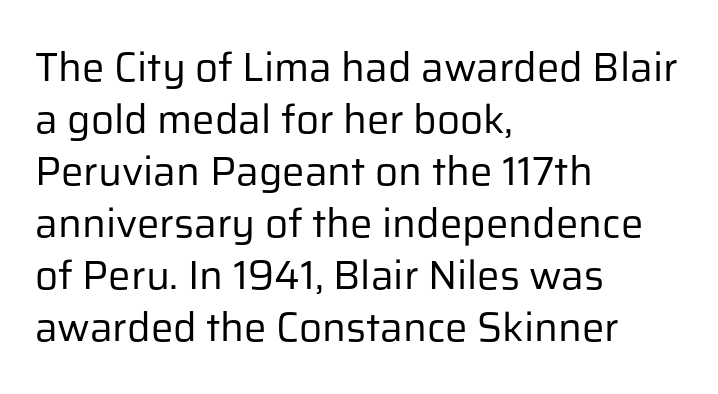
{"serif": "no", "italic": "no", "bold": "no", "weight": "regular", "width": "normal", "stroke_contrast": "low", "x_height": "medium", "monospaced": "no", "underline": "no", "align": "left", "line_spacing": "normal", "line_spacing_ratio": 1.3, "letter_spacing": "normal", "letter_spacing_em": 0.0, "glyph_px": 40}
